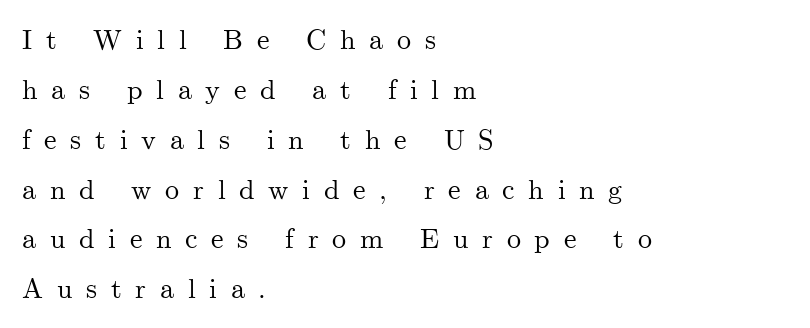
Students, note that the glyphs here are deliberately spaced far apart. The rendering shows small feet on the letterforms — a serif design. Style check: upright. The face used here is proportionally spaced, like ordinary book or web type. The space directly below the letters is spotless.
